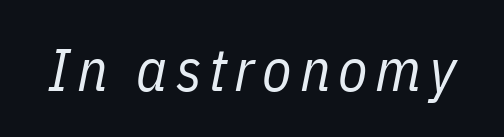
Nobody drew a line under any word here. The rendering uses natural spacing where letterforms have individual widths. Would a proofreader flag this as italicized? Yes. Unbolded letterforms with no extra heft.
